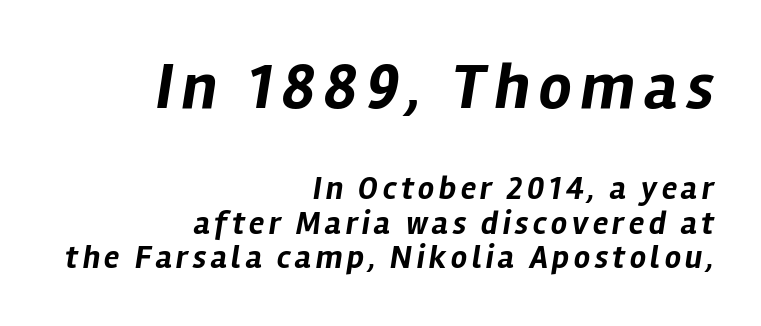
The letters in the upper block stand taller than those in the block below. Type without underlining. What weight is shown? A full bold with thick strokes. Which margin do the lines hug? The right one — the left edge is uneven. Leading is clearly below the norm, producing a dense column. Observe the lean: these are italic letterforms.
